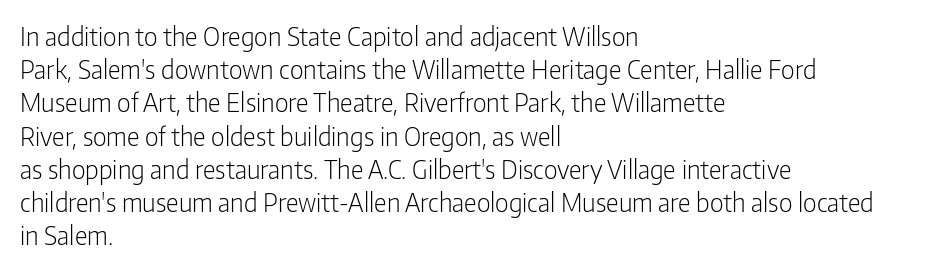
{"italic": "no", "bold": "no", "underline": "no", "align": "left", "line_spacing": "normal", "line_spacing_ratio": 1.33, "letter_spacing": "normal", "letter_spacing_em": 0.0, "glyph_px": 25}
